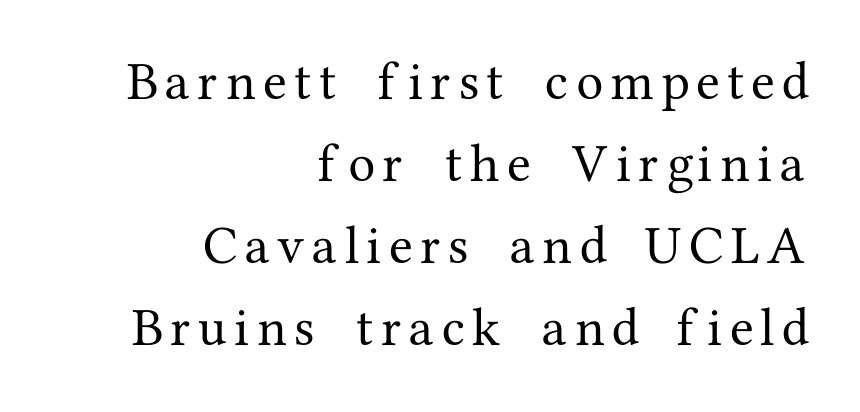
The image shows 54 px serif type, upright; set right-aligned, normal line spacing (1.52x), not underlined; medium stroke contrast and a medium x-height.
